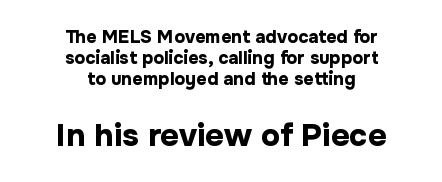
Q: Is the text bold? A: Yes.
Q: Is the text italic (slanted)? A: No, it is upright.
Q: Is the typeface a serif or a sans-serif typeface? A: Sans-serif.
Q: Is the text underlined? A: No.
Q: How is the paragraph aligned? A: Centered.
Q: Is the spacing between letters normal or unusually wide? A: Normal.
Q: Which block of text is set in a larger size, the first (top) or the second (bottom)? A: The second (bottom) one.
Q: Width (condensed, normal, or wide)? A: Normal.
Q: Stroke contrast? A: Low.
Q: x-height? A: Medium.
Q: Monospaced? A: No.
